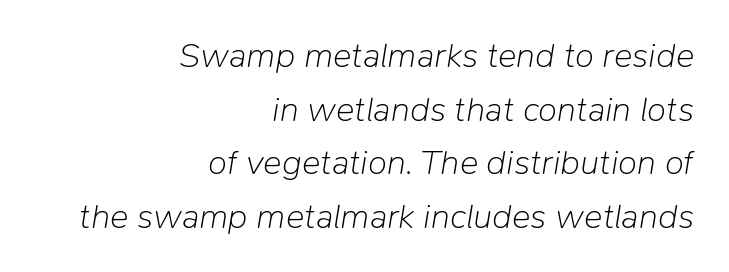
{"italic": "yes", "lean": "right", "slant_degrees": 9, "bold": "no", "weight": "light", "width": "normal", "stroke_contrast": "low", "x_height": "medium", "monospaced": "no", "underline": "no", "align": "right", "line_spacing": "normal", "line_spacing_ratio": 1.53, "letter_spacing": "normal", "letter_spacing_em": 0.0, "glyph_px": 35}
